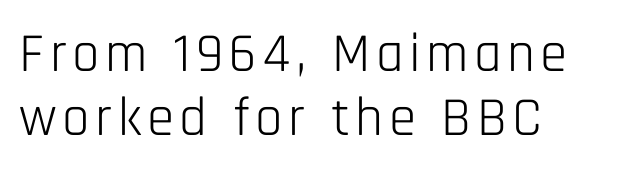
Q: Is the text bold? A: No.
Q: Is the text italic (slanted)? A: No, it is upright.
Q: Is the typeface a serif or a sans-serif typeface? A: Sans-serif.
Q: Is the text underlined? A: No.
Q: How is the paragraph aligned? A: Left-aligned.
Q: Width (condensed, normal, or wide)? A: Condensed.
Q: Stroke contrast? A: Low.
Q: x-height? A: Large.
Q: Monospaced? A: No.
